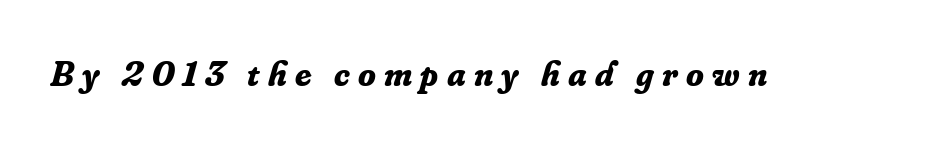
{"serif": "yes", "italic": "yes", "lean": "right", "slant_degrees": 16, "bold": "yes", "weight": "bold", "width": "normal", "stroke_contrast": "low", "x_height": "small", "monospaced": "no", "underline": "no", "letter_spacing": "wide", "letter_spacing_em": 0.23, "glyph_px": 36}
